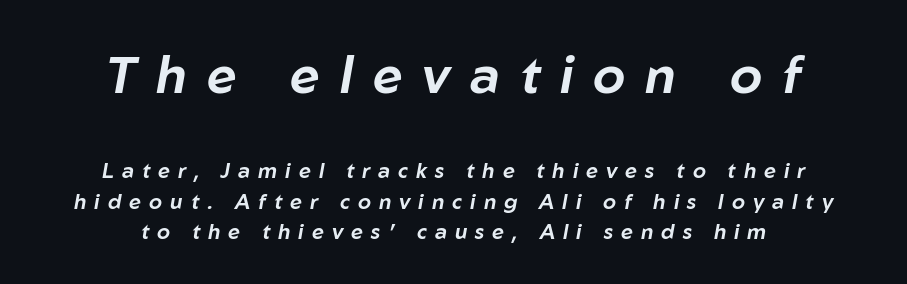
The image shows 52 px text type, italic (leaning right); set centered, normal line spacing (1.44x), unusually wide letter spacing (+0.38 em), not underlined; the first (top) block is 2.48x larger; low stroke contrast and a medium x-height.
